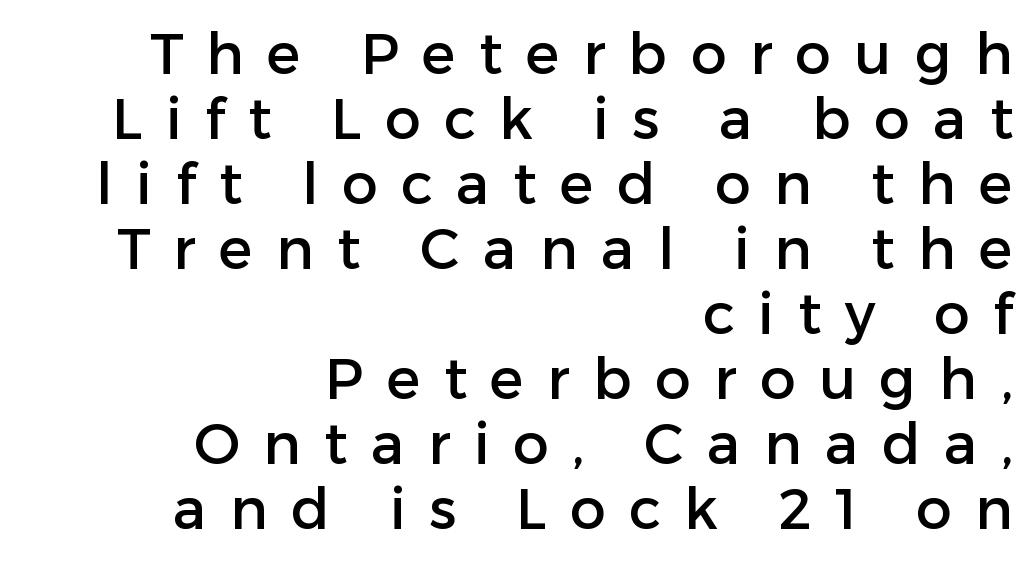
Q: Is the text italic (slanted)? A: No, it is upright.
Q: Is the typeface a serif or a sans-serif typeface? A: Sans-serif.
Q: Is the text underlined? A: No.
Q: How is the paragraph aligned? A: Right-aligned.
Q: Is the spacing between letters normal or unusually wide? A: Unusually wide.
Q: Is the spacing between lines tight, normal or loose? A: Tight.
Q: Width (condensed, normal, or wide)? A: Normal.
Q: Stroke contrast? A: Low.
Q: x-height? A: Medium.
Q: Monospaced? A: No.
